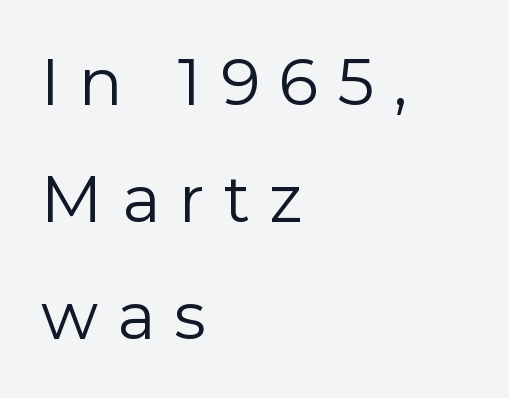
Q: Is the text bold? A: No.
Q: Is the text italic (slanted)? A: No, it is upright.
Q: Is the typeface a serif or a sans-serif typeface? A: Sans-serif.
Q: Is the text underlined? A: No.
Q: How is the paragraph aligned? A: Left-aligned.
Q: Is the spacing between letters normal or unusually wide? A: Unusually wide.
Q: Width (condensed, normal, or wide)? A: Normal.
Q: Stroke contrast? A: Low.
Q: x-height? A: Medium.
Q: Monospaced? A: No.
